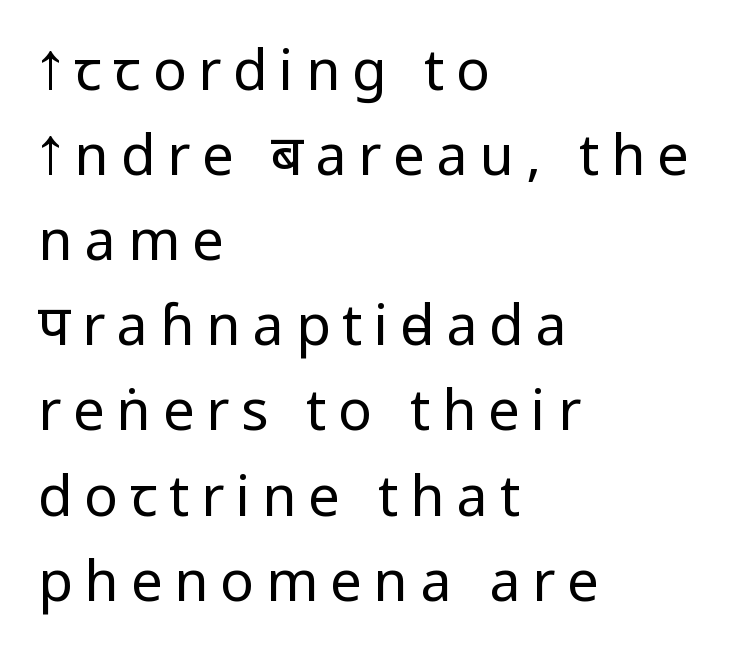
The image shows 56 px regular-weight, condensed sans-serif type, upright; set left-aligned, normal line spacing (1.52x), unusually wide letter spacing (+0.21 em), not underlined; low stroke contrast and a large x-height.
